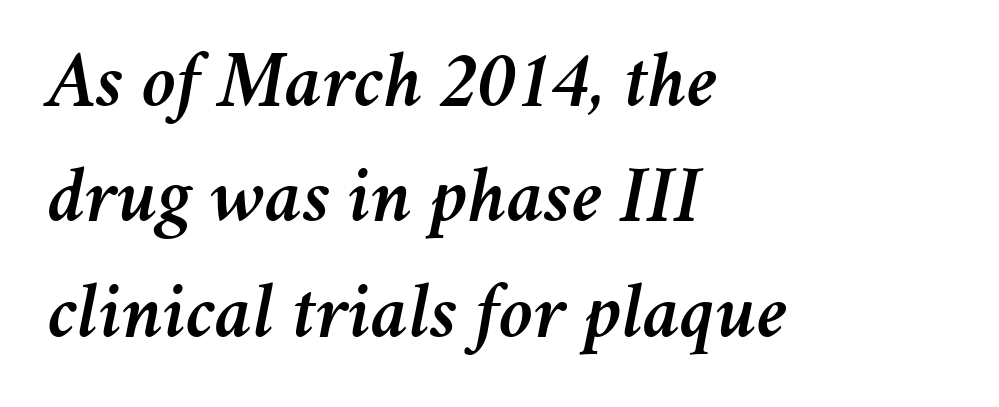
Q: Is the text italic (slanted)? A: Yes, it leans right by about 11 degrees.
Q: Is the text underlined? A: No.
Q: How is the paragraph aligned? A: Left-aligned.
Q: Is the spacing between letters normal or unusually wide? A: Normal.
Q: Is the spacing between lines tight, normal or loose? A: Normal.
Q: Width (condensed, normal, or wide)? A: Normal.
Q: Stroke contrast? A: Medium.
Q: x-height? A: Medium.
Q: Monospaced? A: No.
